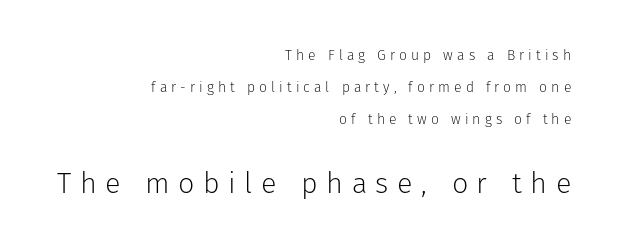
Q: Is the text bold? A: No.
Q: Is the text italic (slanted)? A: No, it is upright.
Q: Is the typeface a serif or a sans-serif typeface? A: Sans-serif.
Q: Is the text underlined? A: No.
Q: How is the paragraph aligned? A: Right-aligned.
Q: Is the spacing between letters normal or unusually wide? A: Unusually wide.
Q: Is the spacing between lines tight, normal or loose? A: Loose.
Q: Which block of text is set in a larger size, the first (top) or the second (bottom)? A: The second (bottom) one.
Q: Width (condensed, normal, or wide)? A: Normal.
Q: Stroke contrast? A: Low.
Q: x-height? A: Medium.
Q: Monospaced? A: No.
